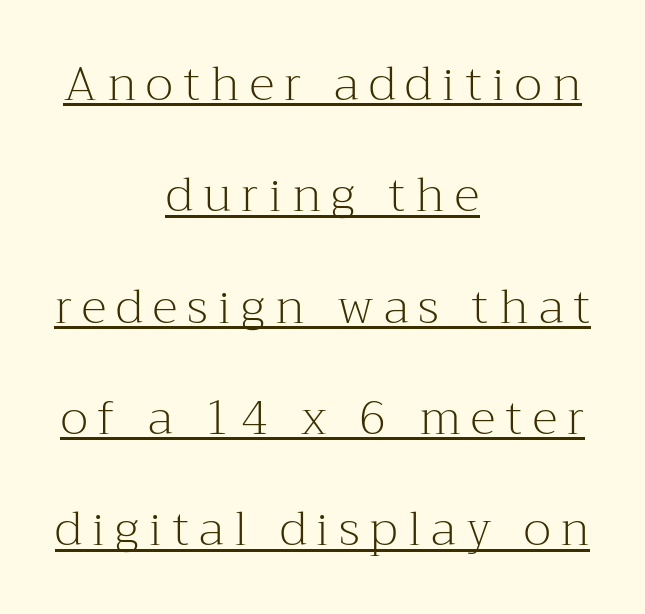
The image shows 48 px light serif type, upright; set centered, loose line spacing (2.32x), unusually wide letter spacing (+0.21 em), underlined; medium stroke contrast and a medium x-height.
